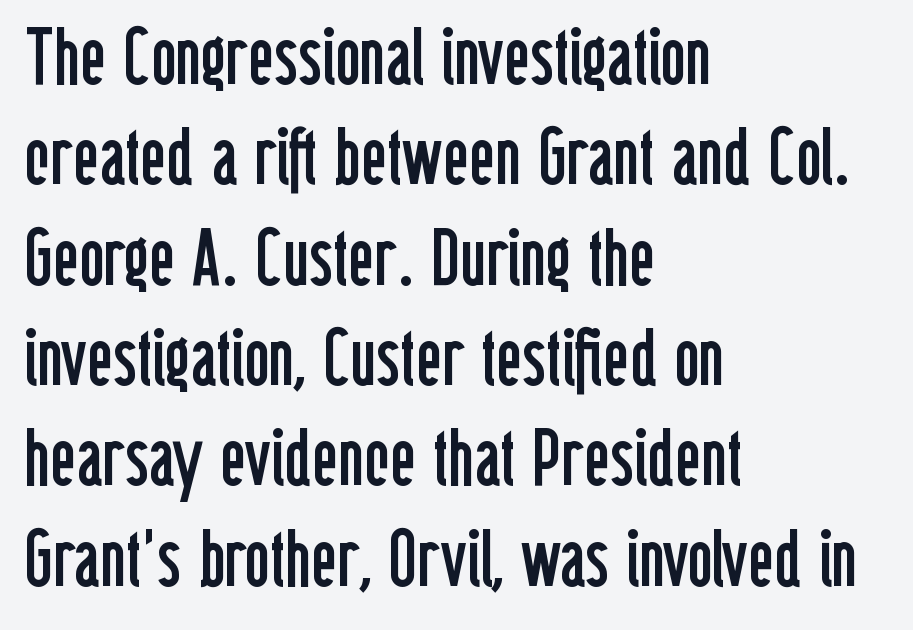
{"serif": "no", "italic": "no", "bold": "no", "weight": "regular", "width": "condensed", "stroke_contrast": "low", "x_height": "medium", "monospaced": "no", "underline": "no", "align": "left", "line_spacing": "normal", "line_spacing_ratio": 1.27, "letter_spacing": "normal", "letter_spacing_em": 0.0, "glyph_px": 79}
